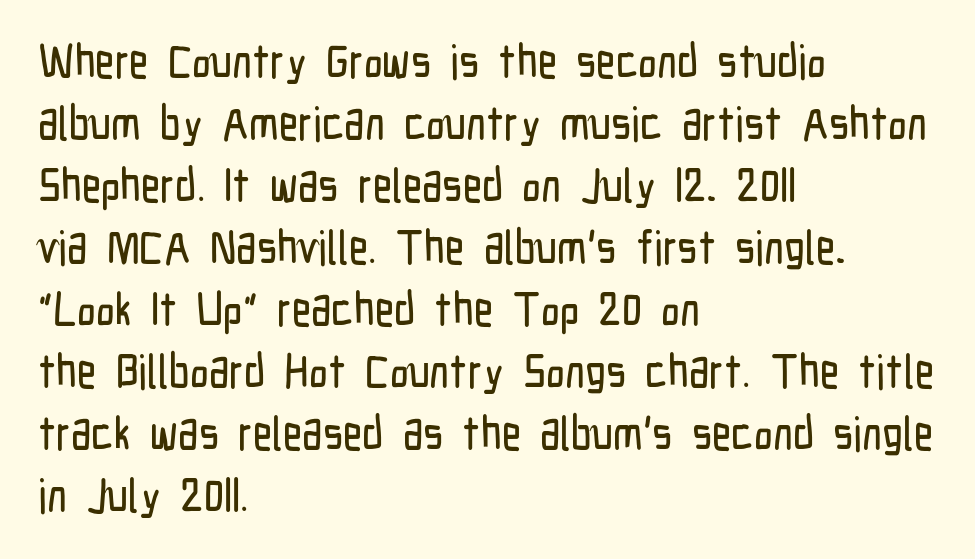
The image shows 47 px condensed sans-serif type, upright; set left-aligned, normal line spacing (1.32x), normal letter spacing, not underlined; low stroke contrast and a medium x-height.
